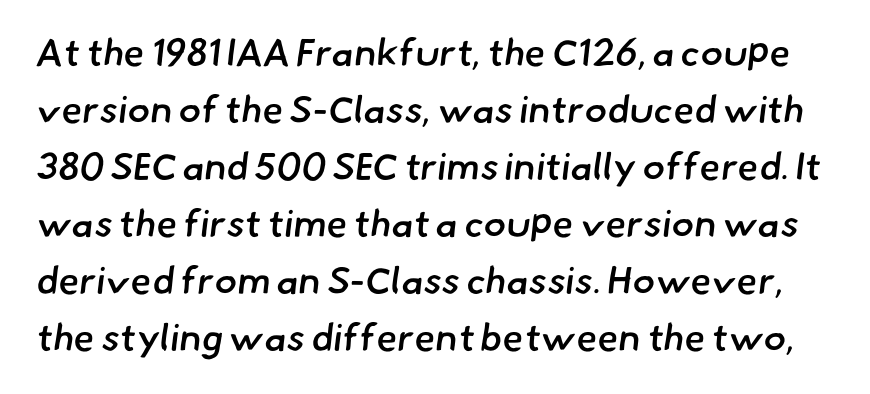
Q: Is the text bold? A: Semi-bold.
Q: Is the typeface a serif or a sans-serif typeface? A: Sans-serif.
Q: Is the text underlined? A: No.
Q: Is the spacing between letters normal or unusually wide? A: Normal.
Q: Is the spacing between lines tight, normal or loose? A: Normal.
Q: Width (condensed, normal, or wide)? A: Normal.
Q: Stroke contrast? A: Low.
Q: x-height? A: Small.
Q: Monospaced? A: No.
